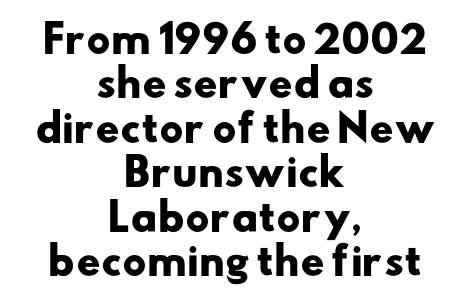
Q: Is the text bold? A: Yes.
Q: Is the typeface a serif or a sans-serif typeface? A: Sans-serif.
Q: Is the text underlined? A: No.
Q: How is the paragraph aligned? A: Centered.
Q: Is the spacing between letters normal or unusually wide? A: Normal.
Q: Width (condensed, normal, or wide)? A: Wide.
Q: Stroke contrast? A: Low.
Q: x-height? A: Small.
Q: Monospaced? A: No.
